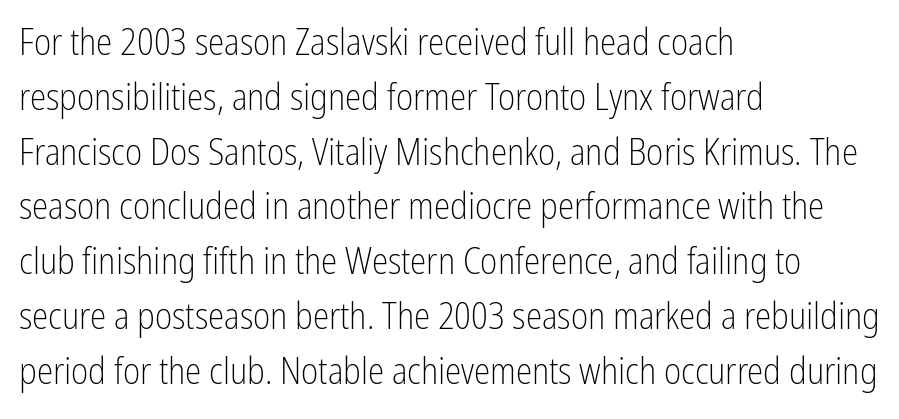
The image shows 37 px light, condensed sans-serif type, upright; set left-aligned, normal line spacing (1.48x), normal letter spacing, not underlined; low stroke contrast and a medium x-height.
